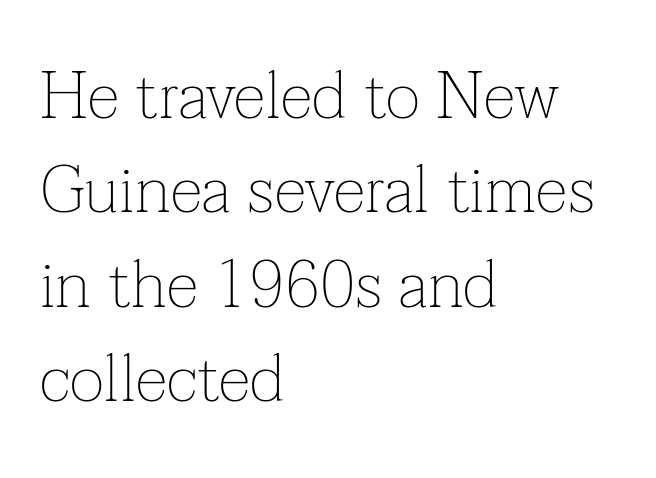
The image shows 66 px thin serif type, upright; set left-aligned, normal line spacing (1.43x), normal letter spacing, not underlined; low stroke contrast and a medium x-height.
